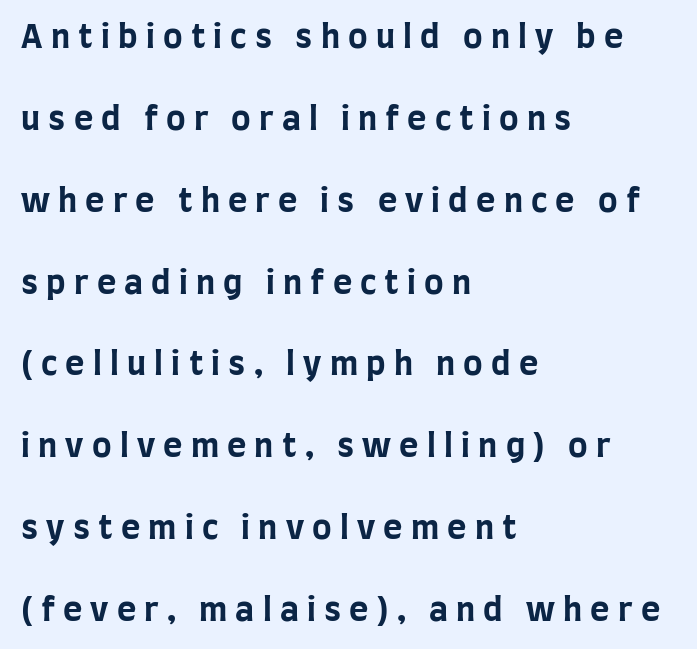
The image shows 33 px bold, condensed sans-serif type, upright; set left-aligned, loose line spacing (2.48x), unusually wide letter spacing (+0.25 em), not underlined; low stroke contrast and a large x-height.
